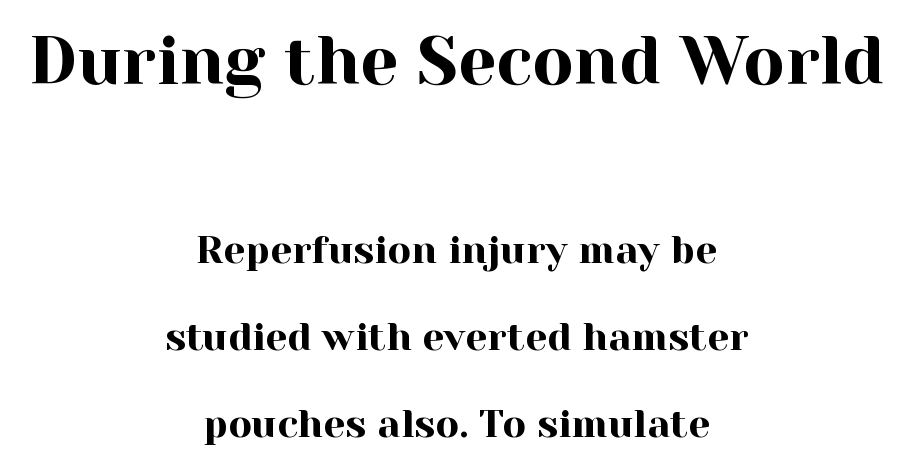
{"serif": "yes", "italic": "no", "width": "normal", "x_height": "medium", "monospaced": "no", "underline": "no", "align": "center", "line_spacing": "loose", "line_spacing_ratio": 2.23, "letter_spacing": "normal", "letter_spacing_em": 0.0, "larger_block": "first", "size_ratio": 1.74, "glyph_px": 68}
